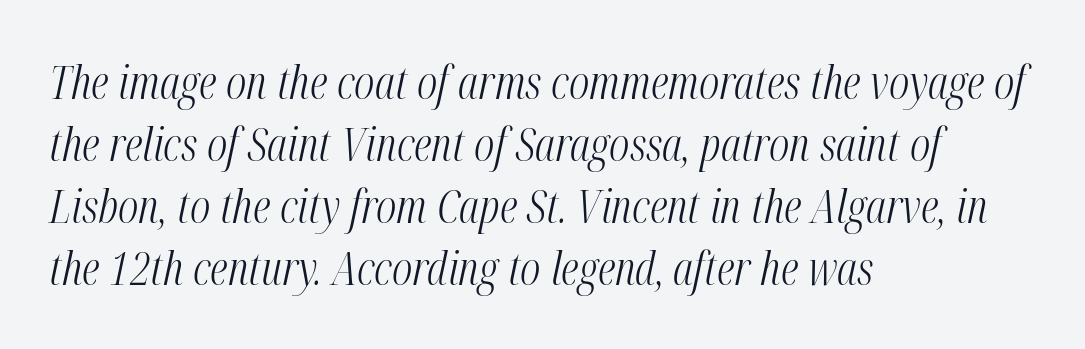
The image shows 46 px light, condensed type, italic (leaning right); set left-aligned, normal line spacing (1.35x), normal letter spacing, not underlined; medium stroke contrast and a medium x-height.
